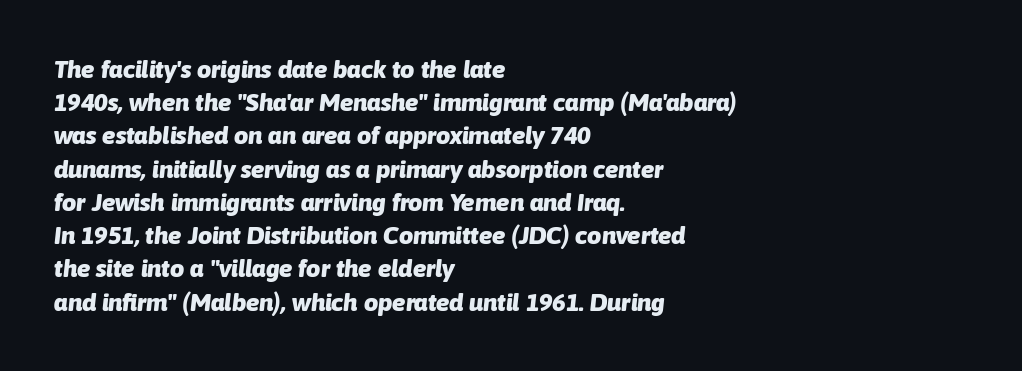
In terms of posture, this sample is oblique. Compared with an ordinary text face, these strokes are far heavier — a full bold. Each line starts at the same left margin while the right side varies. Between one letter and the next there's only the usual sliver of space. Nobody drew a line under any word here.
